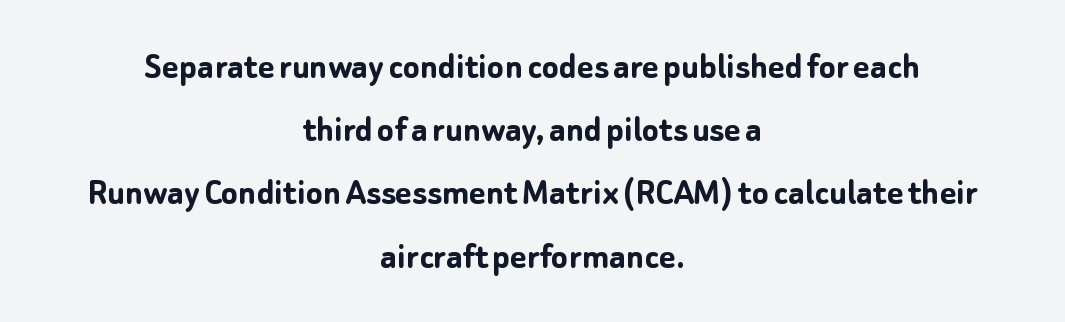
{"serif": "no", "italic": "no", "bold": "yes", "weight": "semibold", "width": "normal", "stroke_contrast": "low", "x_height": "medium", "monospaced": "no", "underline": "no", "align": "center", "line_spacing": "normal", "line_spacing_ratio": 1.62, "letter_spacing": "normal", "letter_spacing_em": 0.0, "glyph_px": 39}
